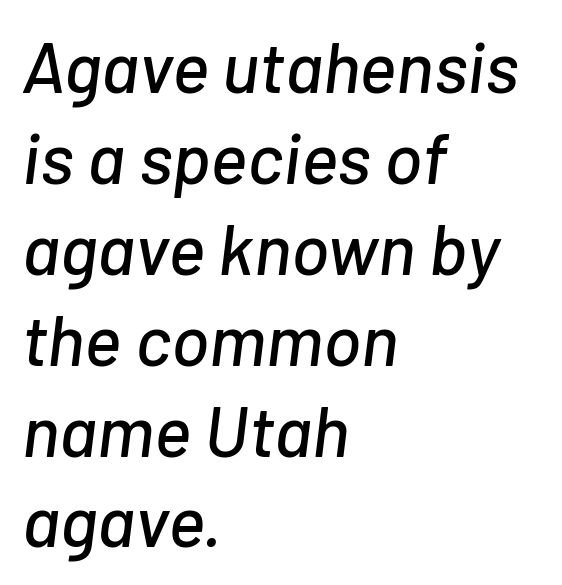
Q: Is the text italic (slanted)? A: Yes, it leans right by about 7 degrees.
Q: Is the text underlined? A: No.
Q: How is the paragraph aligned? A: Left-aligned.
Q: Is the spacing between letters normal or unusually wide? A: Normal.
Q: Is the spacing between lines tight, normal or loose? A: Normal.
Q: Width (condensed, normal, or wide)? A: Normal.
Q: Stroke contrast? A: Low.
Q: x-height? A: Medium.
Q: Monospaced? A: No.
